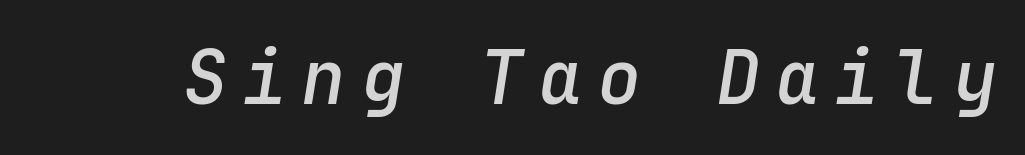
Is the type slanted? Yes — the strokes lean at a clear angle. Glyph-to-glyph distance is far greater than everyday printed text. The face used here is a semibold: visibly heavier than regular, lighter than bold. Underlining? Definitely not there. Fixed-width glyphs throughout — classic coding-font behaviour.
